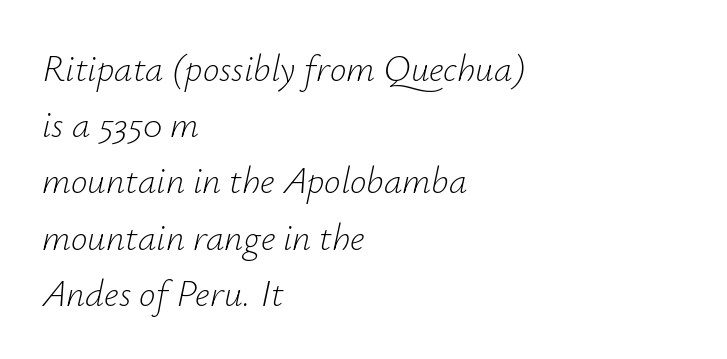
{"italic": "yes", "lean": "right", "slant_degrees": 12, "bold": "no", "weight": "light", "width": "normal", "stroke_contrast": "low", "x_height": "small", "monospaced": "no", "underline": "no", "align": "left", "line_spacing": "normal", "line_spacing_ratio": 1.52, "letter_spacing": "normal", "letter_spacing_em": 0.0, "glyph_px": 37}
